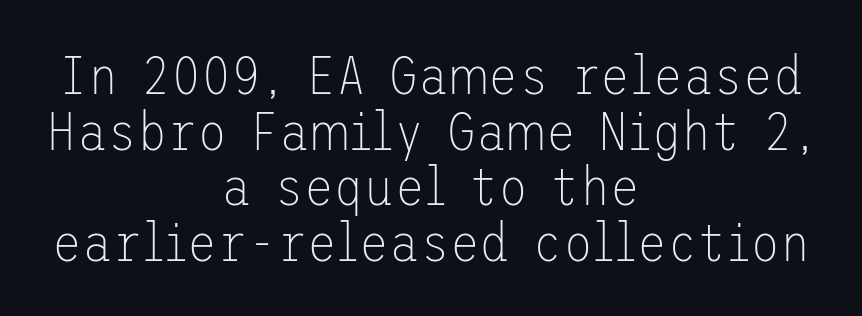
Q: Is the text bold? A: No.
Q: Is the text italic (slanted)? A: No, it is upright.
Q: Is the typeface a serif or a sans-serif typeface? A: Sans-serif.
Q: Is the text underlined? A: No.
Q: How is the paragraph aligned? A: Centered.
Q: Is the spacing between letters normal or unusually wide? A: Normal.
Q: Is the spacing between lines tight, normal or loose? A: Tight.
Q: Width (condensed, normal, or wide)? A: Normal.
Q: Stroke contrast? A: Low.
Q: x-height? A: Medium.
